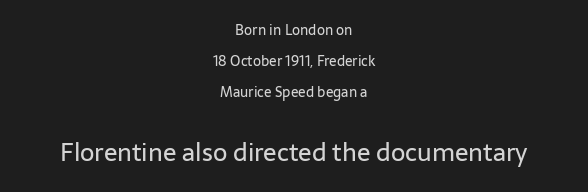
The image shows 25 px text type, upright; set centered, loose line spacing (2.22x), normal letter spacing, not underlined; the second (bottom) block is 1.79x larger.
